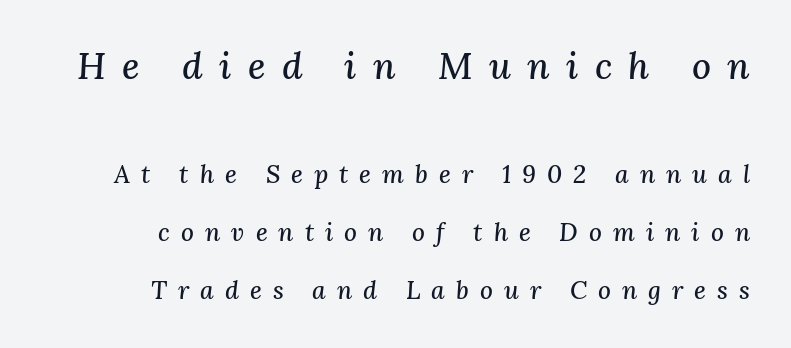
Here the designer chose a conventional face with non-uniform glyph widths. The specimen omits any rule beneath the text block's lines. The passage shown leans; its letterforms are oblique. The tracking reads as deliberately expanded to a designer's eye. Here the first block reads like a headline and the second like body copy. Serifs: yes, visible at the terminals of the letterforms.
